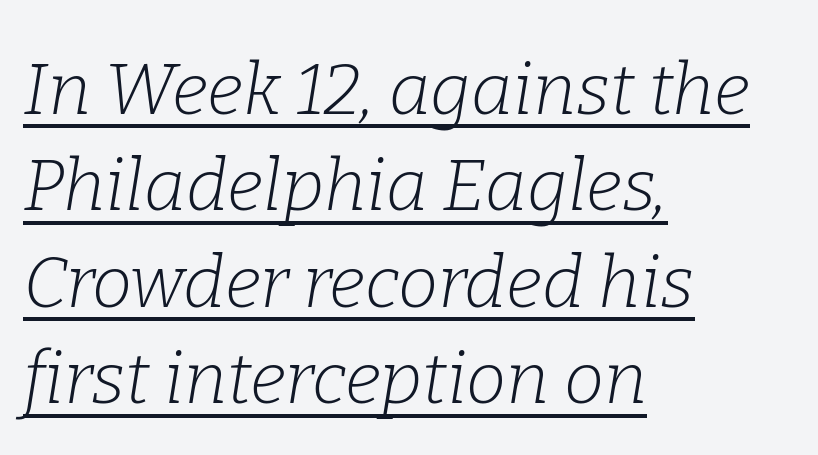
Q: Is the text bold? A: No.
Q: Is the text italic (slanted)? A: Yes, it leans right by about 9 degrees.
Q: Is the typeface a serif or a sans-serif typeface? A: Serif.
Q: Is the text underlined? A: Yes.
Q: How is the paragraph aligned? A: Left-aligned.
Q: Is the spacing between letters normal or unusually wide? A: Normal.
Q: Is the spacing between lines tight, normal or loose? A: Normal.
Q: Width (condensed, normal, or wide)? A: Normal.
Q: Stroke contrast? A: Low.
Q: x-height? A: Medium.
Q: Monospaced? A: No.
